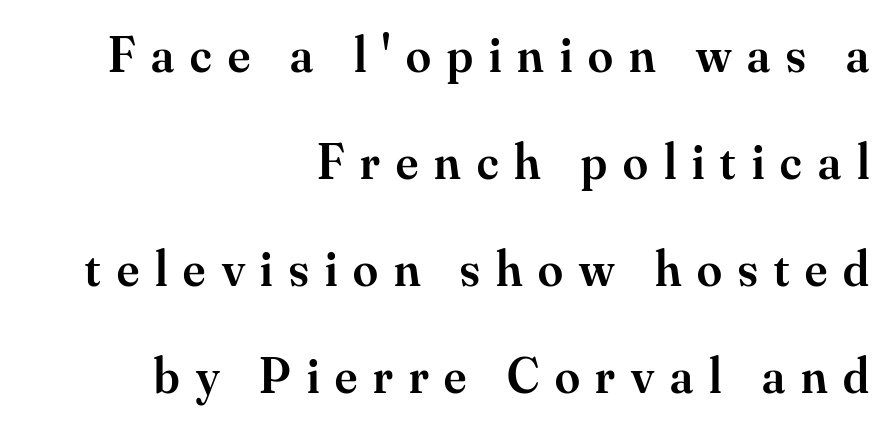
The image shows 50 px semibold serif type, upright; set right-aligned, loose line spacing (2.14x), unusually wide letter spacing (+0.32 em), not underlined; medium stroke contrast and a small x-height.
